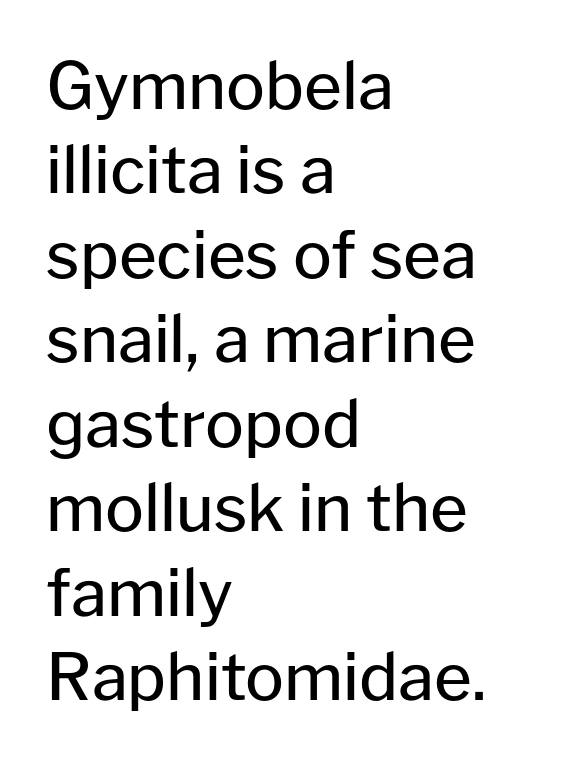
{"serif": "no", "italic": "no", "bold": "no", "weight": "regular", "width": "normal", "stroke_contrast": "low", "x_height": "medium", "monospaced": "no", "underline": "no", "align": "left", "line_spacing": "normal", "line_spacing_ratio": 1.3, "letter_spacing": "normal", "letter_spacing_em": 0.0, "glyph_px": 65}
